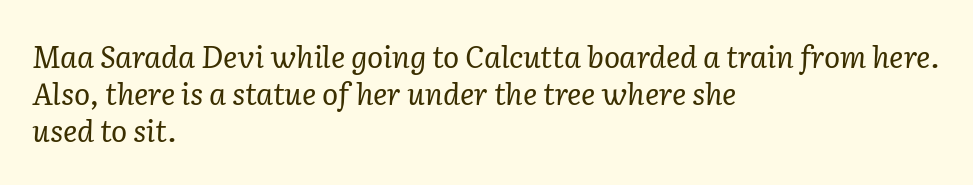
The image shows 30 px regular-weight serif type, italic (leaning right); set left-aligned, line spacing 1.24x, normal letter spacing, not underlined; low stroke contrast and a medium x-height.
